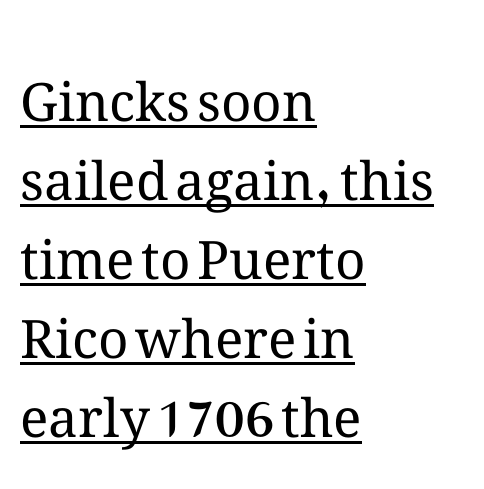
The image shows 53 px regular-weight type, upright; set left-aligned, normal line spacing (1.49x), normal letter spacing, underlined; medium stroke contrast and a medium x-height.
